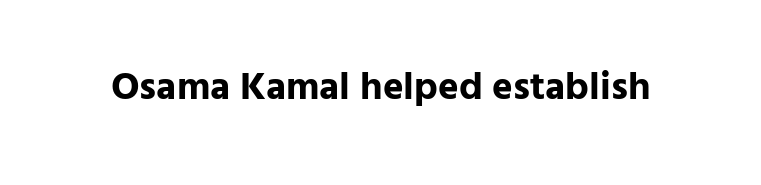
Q: Is the text bold? A: Yes.
Q: Is the text italic (slanted)? A: No, it is upright.
Q: Is the typeface a serif or a sans-serif typeface? A: Sans-serif.
Q: Is the text underlined? A: No.
Q: Is the spacing between letters normal or unusually wide? A: Normal.
Q: Width (condensed, normal, or wide)? A: Normal.
Q: Stroke contrast? A: Low.
Q: x-height? A: Medium.
Q: Monospaced? A: No.
